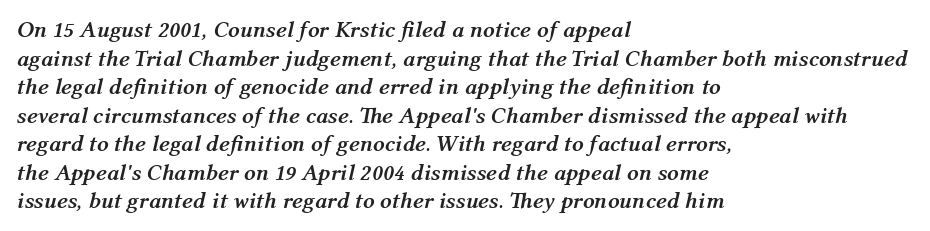
{"italic": "yes", "lean": "right", "slant_degrees": 12, "bold": "yes", "underline": "no", "align": "left", "line_spacing_ratio": 1.24, "letter_spacing": "normal", "letter_spacing_em": 0.0, "glyph_px": 23}
